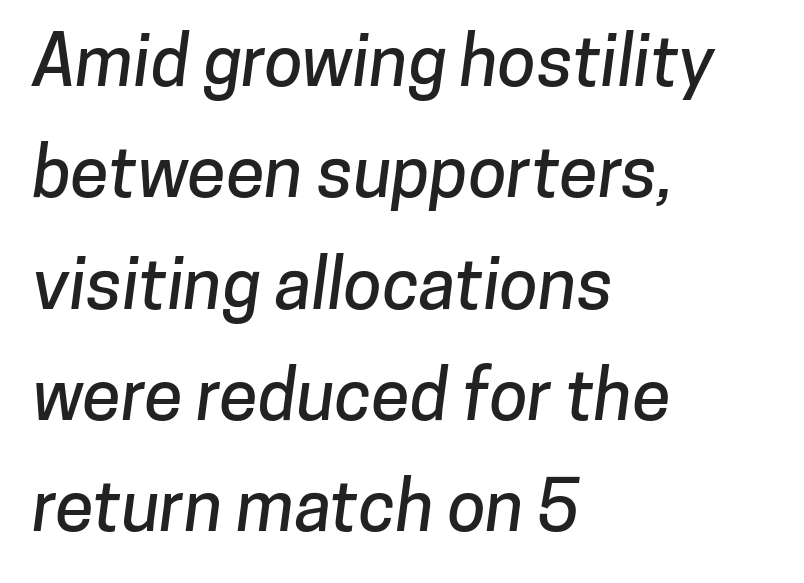
Q: Is the typeface a serif or a sans-serif typeface? A: Sans-serif.
Q: Is the text underlined? A: No.
Q: How is the paragraph aligned? A: Left-aligned.
Q: Is the spacing between letters normal or unusually wide? A: Normal.
Q: Is the spacing between lines tight, normal or loose? A: Normal.
Q: Width (condensed, normal, or wide)? A: Normal.
Q: Stroke contrast? A: Low.
Q: x-height? A: Medium.
Q: Monospaced? A: No.
